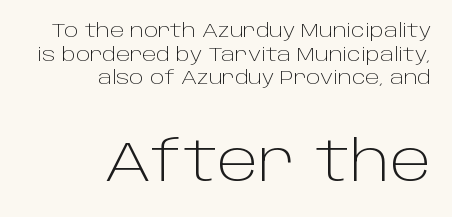
{"serif": "no", "italic": "no", "bold": "no", "weight": "light", "width": "normal", "stroke_contrast": "low", "x_height": "large", "monospaced": "no", "underline": "no", "align": "right", "line_spacing_ratio": 1.24, "letter_spacing": "normal", "letter_spacing_em": 0.0, "larger_block": "second", "size_ratio": 2.95, "glyph_px": 56}
